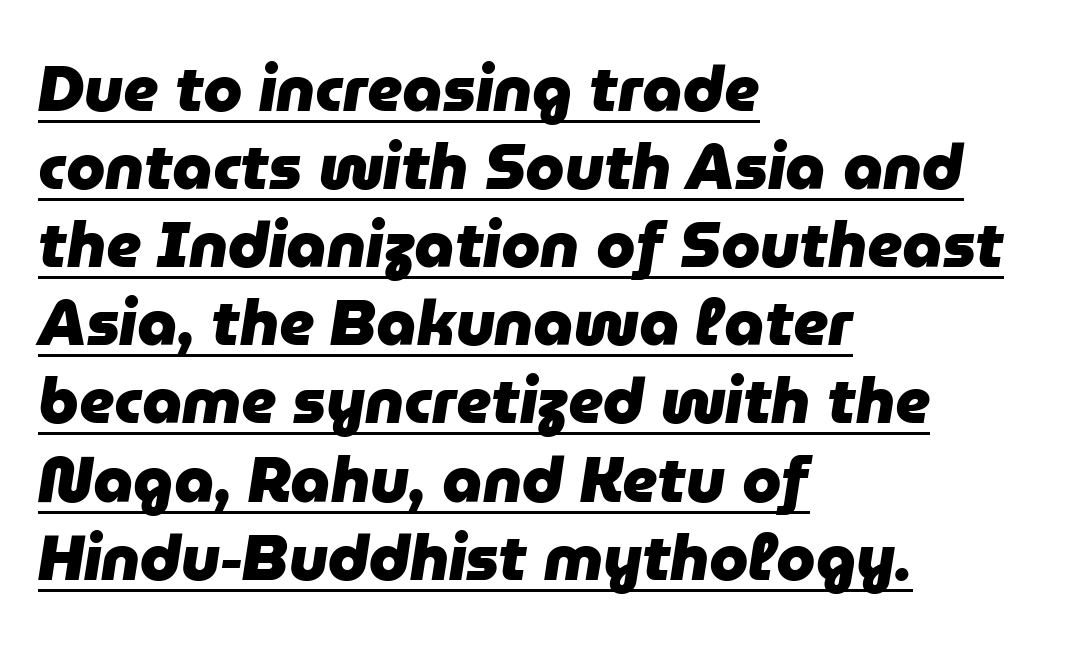
If you drew a line through each stem, it would be angled. Pretty heavy lettering here — definitely bold. This sample has the flowing, uneven cadence of proportional lettering. A classic flush-left, rag-right setting is used for this passage. Each word holds together tightly as a unit, with standard inter-letter gaps. Underline: present.
